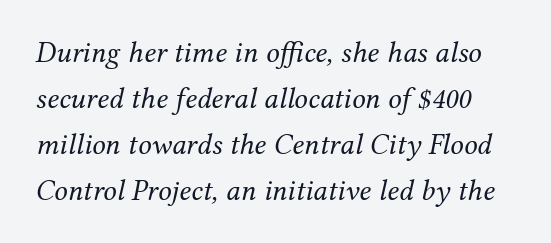
Q: Is the text bold? A: No.
Q: Is the text italic (slanted)? A: Yes, it leans right by about 12 degrees.
Q: Is the typeface a serif or a sans-serif typeface? A: Serif.
Q: Is the text underlined? A: No.
Q: Is the spacing between letters normal or unusually wide? A: Normal.
Q: Is the spacing between lines tight, normal or loose? A: Normal.
Q: Width (condensed, normal, or wide)? A: Normal.
Q: Stroke contrast? A: Medium.
Q: x-height? A: Medium.
Q: Monospaced? A: No.
